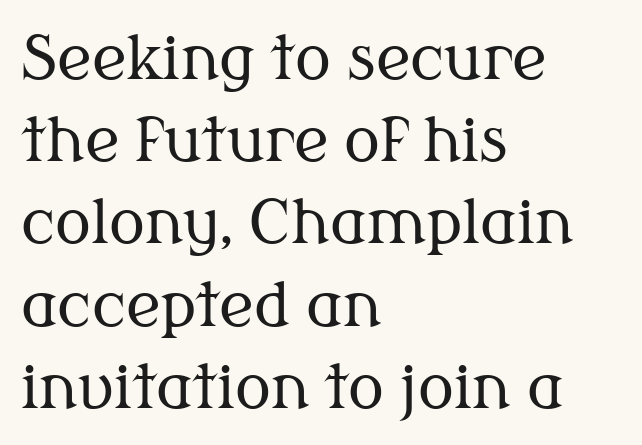
{"serif": "yes", "italic": "no", "bold": "no", "weight": "regular", "width": "normal", "stroke_contrast": "medium", "x_height": "medium", "monospaced": "no", "underline": "no", "align": "left", "line_spacing": "normal", "line_spacing_ratio": 1.37, "letter_spacing": "normal", "letter_spacing_em": 0.0, "glyph_px": 60}
